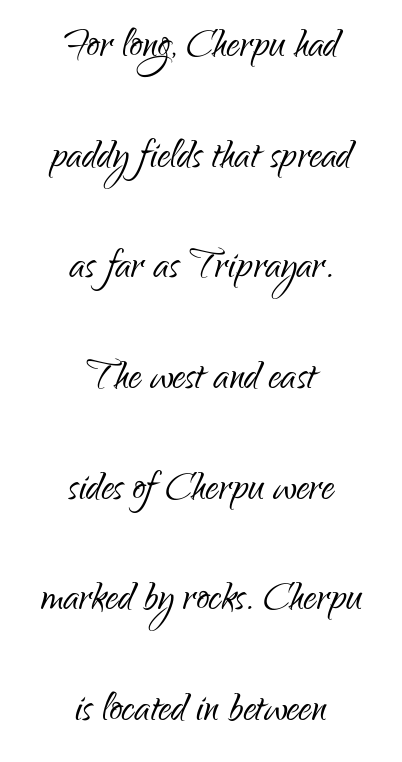
Note the varied advance widths — an 'i' is clearly narrower than an 'm'. This block would shrink considerably if given ordinary leading; it's expanded now. The zone under the glyphs is completely vacant.
